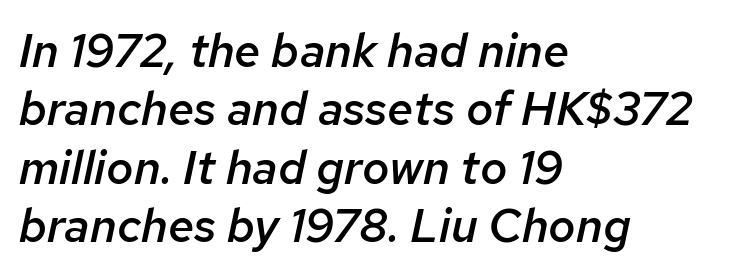
The image shows 47 px semibold type, italic (leaning right); set left-aligned, line spacing 1.24x, normal letter spacing, not underlined; low stroke contrast and a medium x-height.
